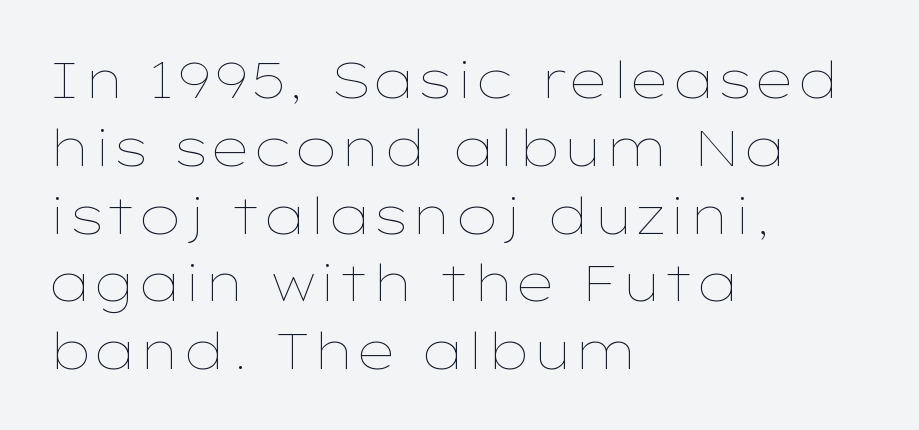
Reading down the block, your eye returns to a fixed left position each line. The face used here is rendered with its standard letterfit. A clean baseline with only descenders dipping below it. The passage shown is typed in a proportional face where columns would drift. The passage shown is not bold in any degree. Upright lettering throughout.
